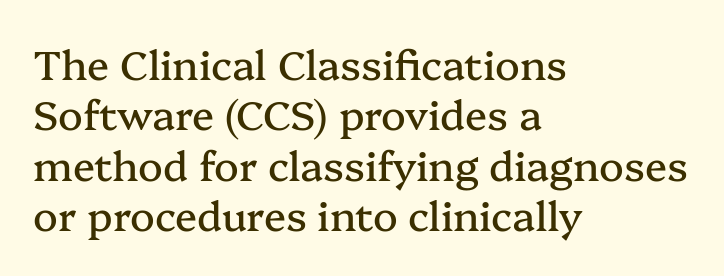
The image shows 41 px serif type, upright; set left-aligned, line spacing 1.23x, normal letter spacing, not underlined; medium stroke contrast and a medium x-height.
